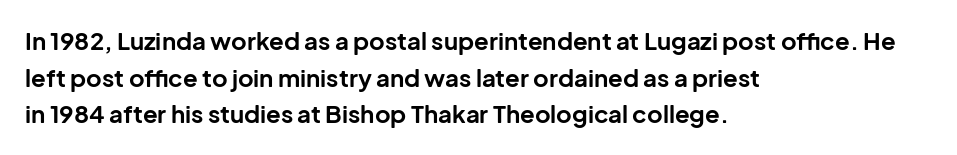
The image shows 24 px bold type, upright; set left-aligned, normal line spacing (1.53x), normal letter spacing, not underlined.
